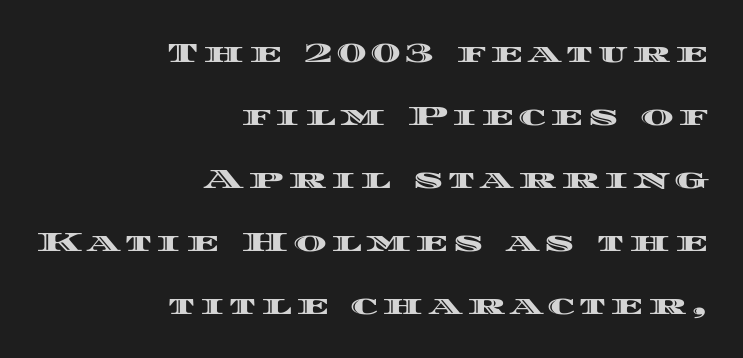
{"italic": "no", "width": "wide", "x_height": "large", "monospaced": "no", "underline": "no", "align": "right", "line_spacing": "loose", "line_spacing_ratio": 2.25, "glyph_px": 28}
